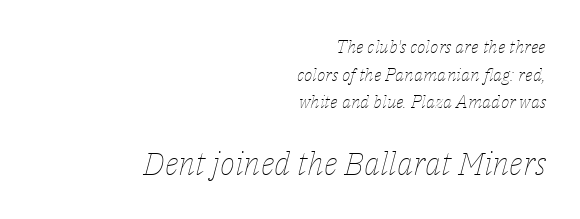
{"italic": "yes", "lean": "right", "slant_degrees": 14, "bold": "no", "weight": "thin", "width": "normal", "stroke_contrast": "low", "x_height": "medium", "monospaced": "no", "underline": "no", "align": "right", "line_spacing": "normal", "line_spacing_ratio": 1.53, "letter_spacing": "normal", "letter_spacing_em": 0.0, "larger_block": "second", "size_ratio": 1.78, "glyph_px": 32}
